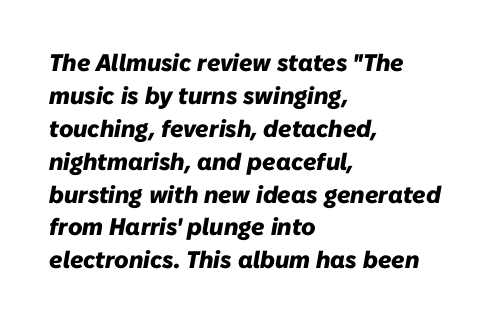
The image shows 24 px bold type, italic (leaning right); set left-aligned, normal line spacing (1.37x), normal letter spacing, not underlined.
